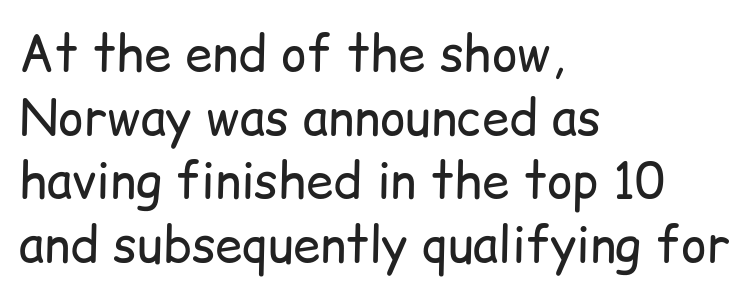
{"serif": "no", "italic": "no", "bold": "no", "weight": "regular", "width": "normal", "stroke_contrast": "low", "x_height": "medium", "monospaced": "no", "underline": "no", "align": "left", "line_spacing": "normal", "line_spacing_ratio": 1.3, "letter_spacing": "normal", "letter_spacing_em": 0.0, "glyph_px": 49}
